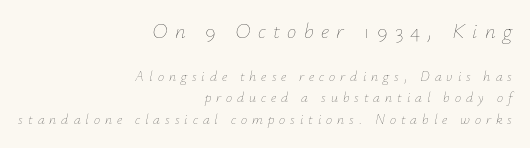
Q: Is the text bold? A: No.
Q: Is the text italic (slanted)? A: Yes, it leans right by about 12 degrees.
Q: Is the text underlined? A: No.
Q: How is the paragraph aligned? A: Right-aligned.
Q: Is the spacing between letters normal or unusually wide? A: Unusually wide.
Q: Is the spacing between lines tight, normal or loose? A: Normal.
Q: Which block of text is set in a larger size, the first (top) or the second (bottom)? A: The first (top) one.
